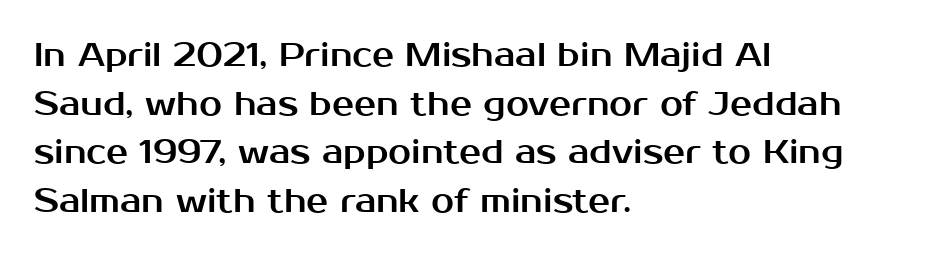
The image shows 33 px sans-serif type, upright; set left-aligned, normal line spacing (1.47x), normal letter spacing, not underlined; medium stroke contrast and a medium x-height.
